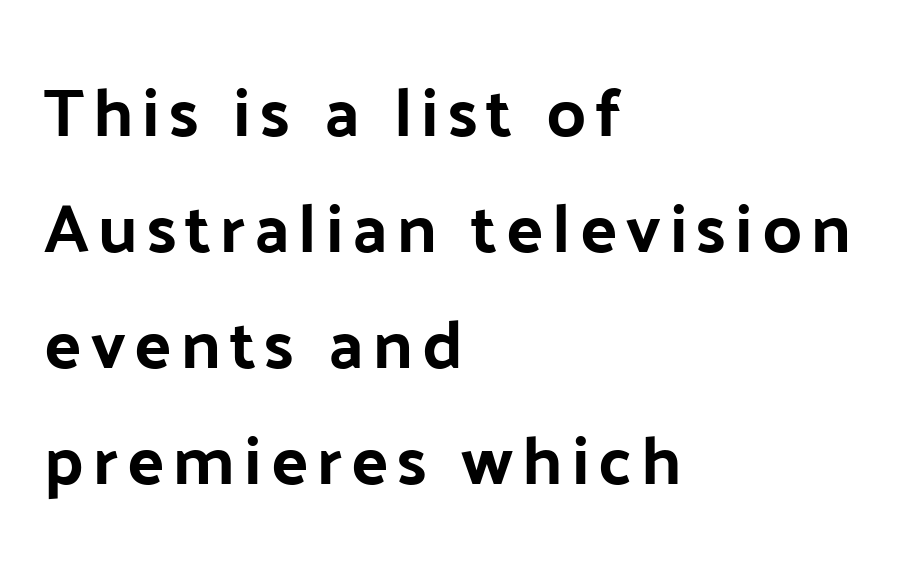
{"serif": "no", "italic": "no", "width": "normal", "stroke_contrast": "low", "x_height": "medium", "monospaced": "no", "underline": "no", "align": "left", "line_spacing": "normal", "line_spacing_ratio": 1.68, "glyph_px": 69}
